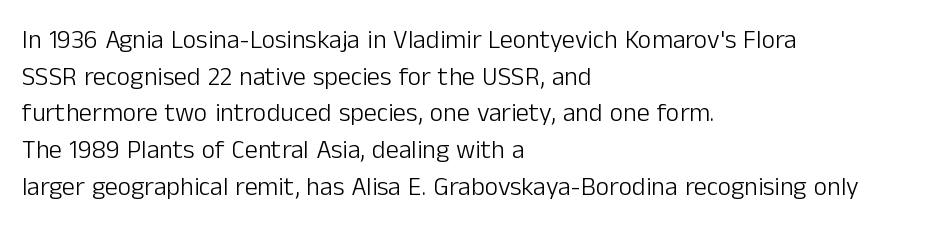
Q: Is the text bold? A: No.
Q: Is the text italic (slanted)? A: No, it is upright.
Q: Is the text underlined? A: No.
Q: How is the paragraph aligned? A: Left-aligned.
Q: Is the spacing between letters normal or unusually wide? A: Normal.
Q: Is the spacing between lines tight, normal or loose? A: Normal.
